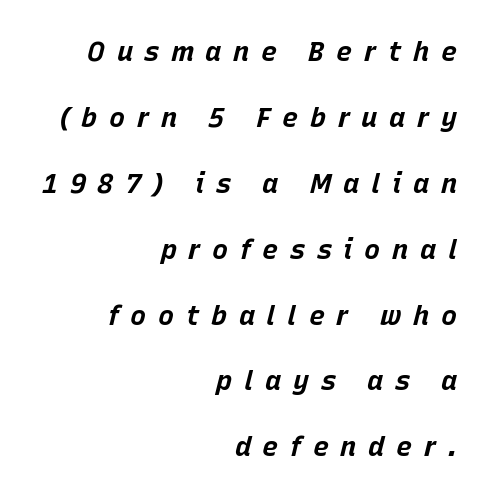
A clean baseline with only descenders dipping below it. Yep, that's italic — everything's leaning. The paragraph has a hard right edge and a soft left edge. Baseline-to-baseline distance is far greater than the letter height. The characters look thick and weighty, a clear bold. A typesetter would call this heavily tracked-out type.
